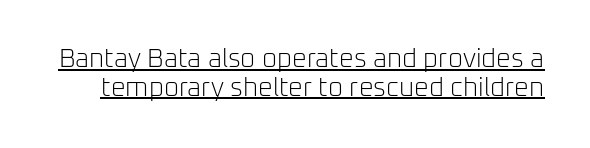
{"italic": "no", "bold": "no", "underline": "yes", "line_spacing": "tight", "line_spacing_ratio": 1.1, "letter_spacing": "normal", "letter_spacing_em": 0.0, "glyph_px": 26}
